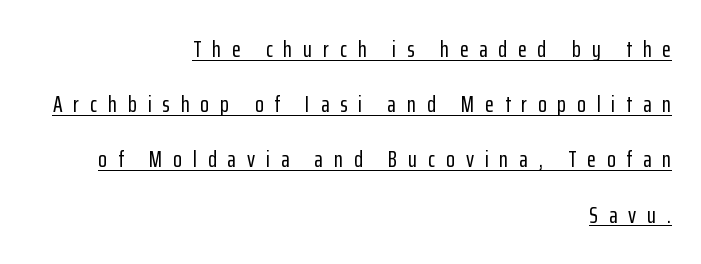
Tracking here is generous; glyphs stand well apart from one another. Posture: upright roman. Quick note: interline space is abundant. The paragraph shown leans on its right margin. The sample's only ornament is a line tracing under the words.
